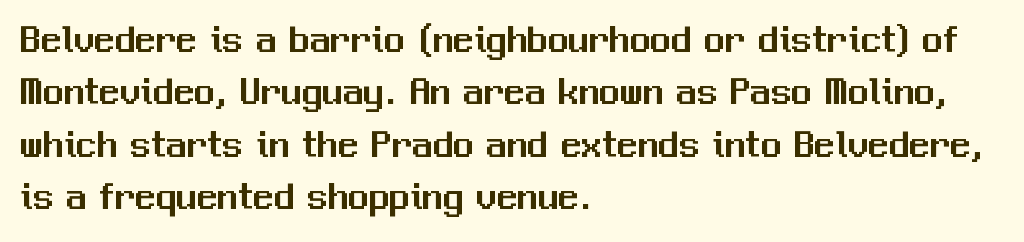
Q: Is the text italic (slanted)? A: No, it is upright.
Q: Is the typeface a serif or a sans-serif typeface? A: Sans-serif.
Q: Is the text underlined? A: No.
Q: How is the paragraph aligned? A: Left-aligned.
Q: Is the spacing between letters normal or unusually wide? A: Normal.
Q: Is the spacing between lines tight, normal or loose? A: Normal.
Q: Width (condensed, normal, or wide)? A: Normal.
Q: Stroke contrast? A: Medium.
Q: x-height? A: Medium.
Q: Monospaced? A: No.
